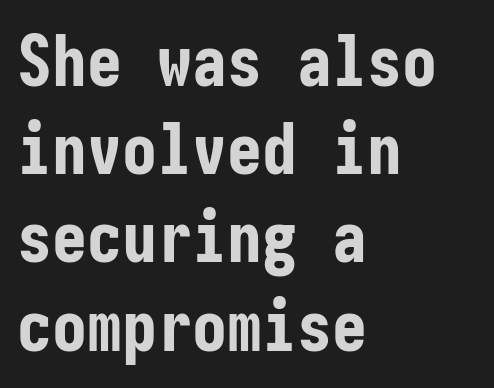
{"serif": "no", "italic": "no", "bold": "yes", "weight": "bold", "width": "condensed", "stroke_contrast": "low", "x_height": "medium", "underline": "no", "align": "left", "line_spacing": "normal", "line_spacing_ratio": 1.26, "letter_spacing": "normal", "letter_spacing_em": 0.0, "glyph_px": 70}
